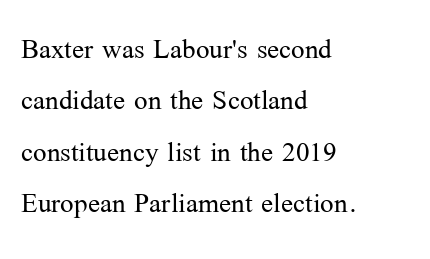
{"serif": "yes", "italic": "no", "bold": "no", "weight": "light", "width": "normal", "stroke_contrast": "medium", "x_height": "medium", "monospaced": "no", "underline": "no", "align": "left", "line_spacing": "normal", "line_spacing_ratio": 1.43, "letter_spacing": "normal", "letter_spacing_em": 0.0, "glyph_px": 36}
